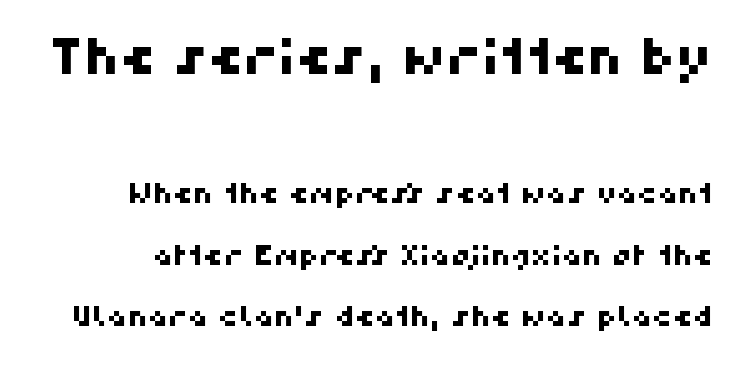
{"serif": "no", "width": "normal", "stroke_contrast": "high", "x_height": "medium", "monospaced": "no", "underline": "no", "line_spacing": "loose", "line_spacing_ratio": 2.2, "letter_spacing": "normal", "letter_spacing_em": 0.0, "larger_block": "first", "size_ratio": 1.75, "glyph_px": 49}
